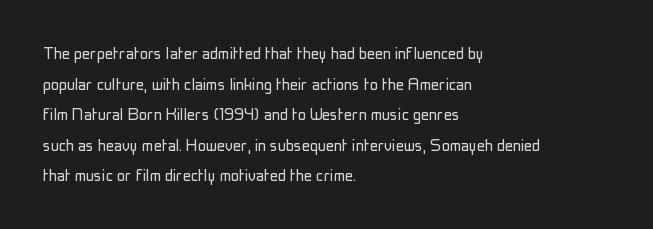
If you drew a line through each stem, it would be perfectly vertical. Students, observe: this is what conventionally led text looks like. Alignment: flush left. Decoration check: the copy has no underline.
